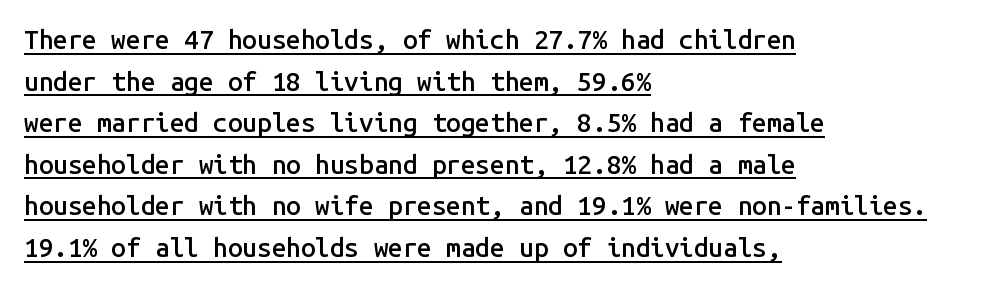
The image shows 26 px text type, upright; set left-aligned, normal line spacing (1.6x), normal letter spacing, underlined.
